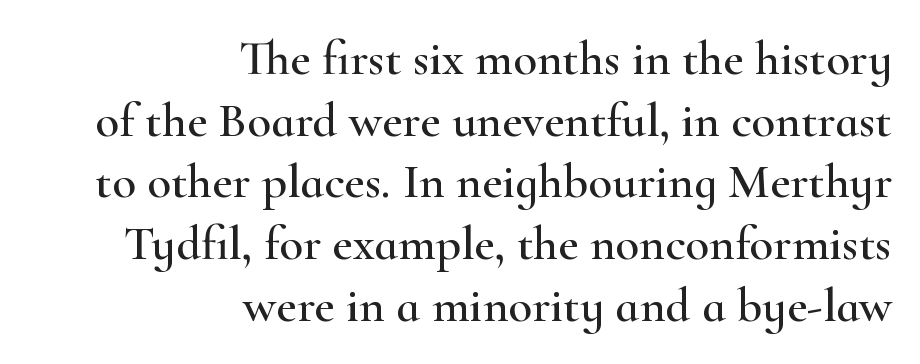
The image shows 49 px wide serif type, upright; set right-aligned, normal line spacing (1.26x), normal letter spacing, not underlined; high stroke contrast and a small x-height.
